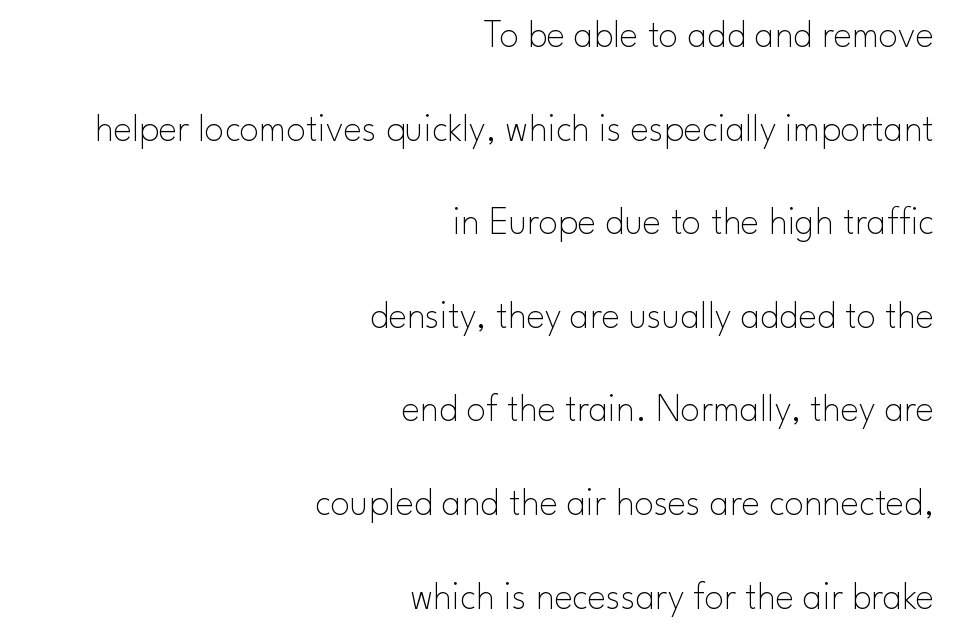
The type sits square on the baseline with zero lean. The letters carry no serifs — their stems end cleanly without finishing strokes. Short and long lines alike share a common ending point at right. The passage shown stacks its lines with a broad gap.
